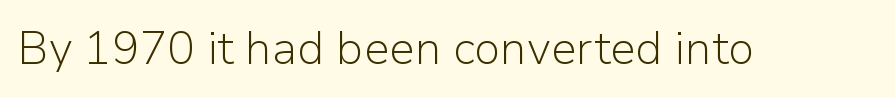
The letters advance in unequal steps, a hallmark of proportional type. Weight: regular or lighter. To sum up the face: it is a sans, with no serifs. Honestly, the letter spacing is just normal — you wouldn't notice it.
